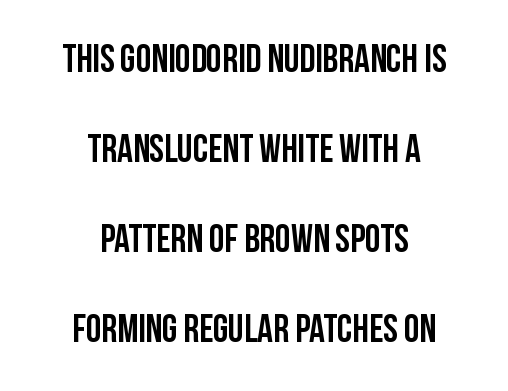
Decoration check: the copy has no underline. Short note: letters normally spaced. Unlike italic type, these characters show no tilt at all. Note the varied advance widths — an 'i' is clearly narrower than an 'm'. This block would shrink considerably if given ordinary leading; it's expanded now. You can tell from the bare stems that sans-serif type was used.
